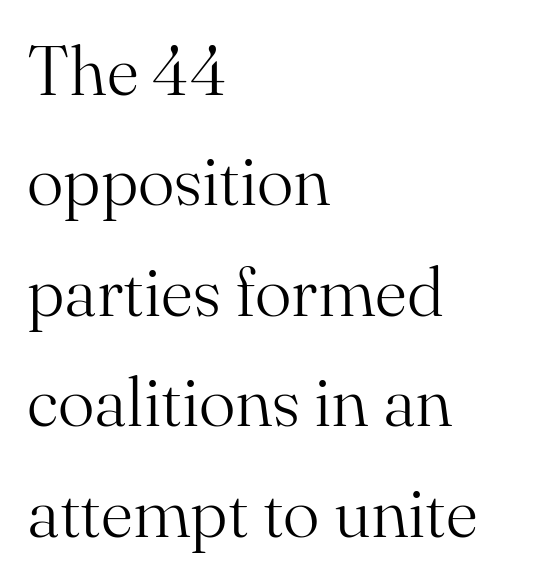
The image shows 69 px light serif type, upright; set left-aligned, normal line spacing (1.6x), normal letter spacing, not underlined; medium stroke contrast and a small x-height.
